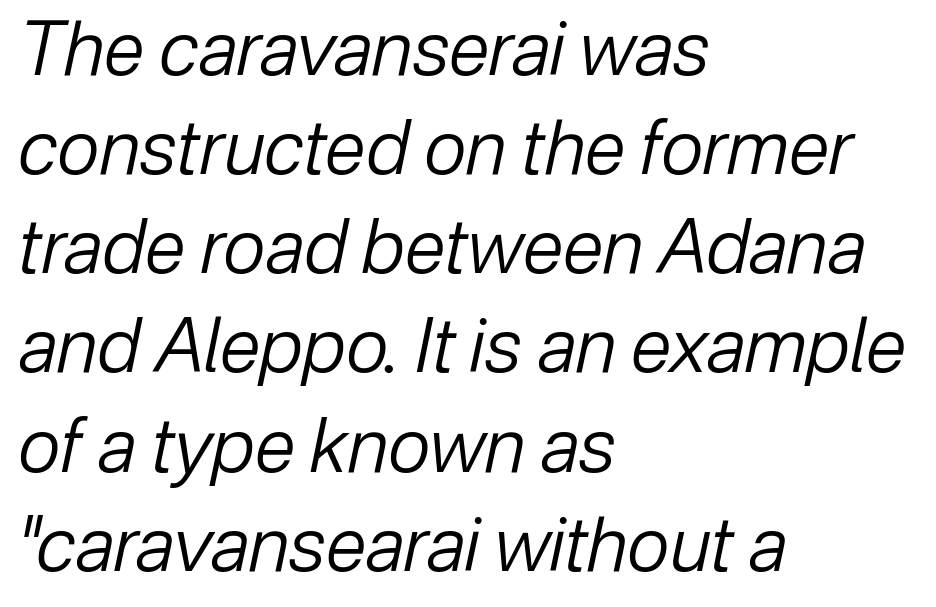
{"italic": "yes", "lean": "right", "slant_degrees": 12, "bold": "no", "weight": "regular", "width": "normal", "stroke_contrast": "low", "x_height": "medium", "monospaced": "no", "underline": "no", "align": "left", "line_spacing": "normal", "line_spacing_ratio": 1.34, "letter_spacing": "normal", "letter_spacing_em": 0.0, "glyph_px": 74}
